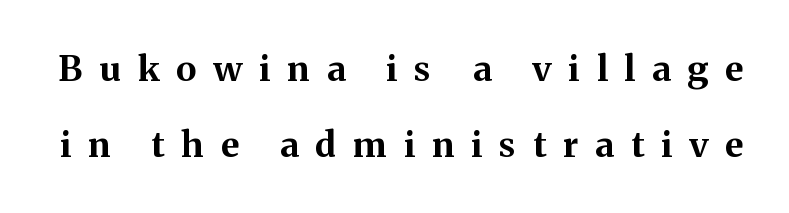
{"serif": "yes", "italic": "no", "bold": "yes", "weight": "bold", "width": "normal", "stroke_contrast": "medium", "x_height": "medium", "monospaced": "no", "underline": "no", "line_spacing": "loose", "line_spacing_ratio": 2.17, "letter_spacing": "wide", "letter_spacing_em": 0.49, "glyph_px": 35}
